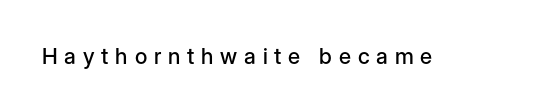
{"italic": "no", "underline": "no", "letter_spacing": "wide", "letter_spacing_em": 0.31, "glyph_px": 22}
